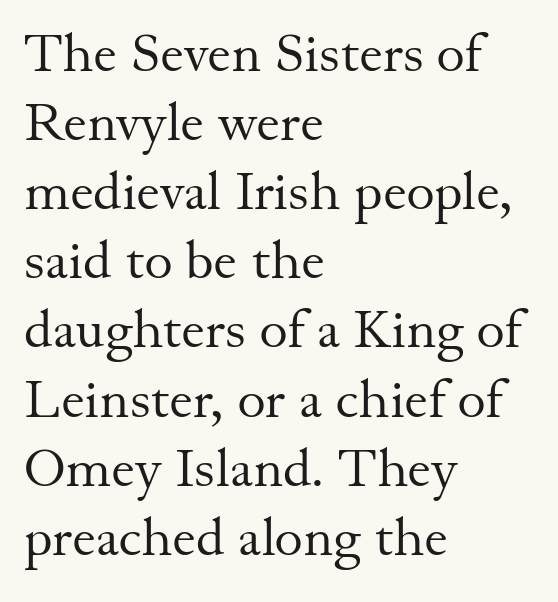
The image shows 54 px regular-weight serif type, upright; set left-aligned, normal line spacing (1.28x), normal letter spacing, not underlined; medium stroke contrast and a small x-height.
